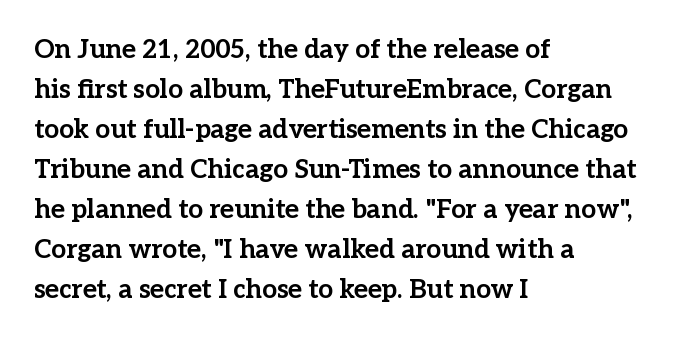
The image shows 26 px bold type, upright; set left-aligned, normal line spacing (1.54x), normal letter spacing, not underlined.
